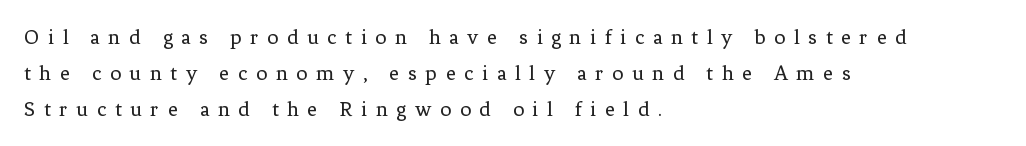
{"italic": "no", "bold": "no", "underline": "no", "align": "left", "line_spacing": "normal", "line_spacing_ratio": 1.63, "letter_spacing": "wide", "letter_spacing_em": 0.39, "glyph_px": 22}
